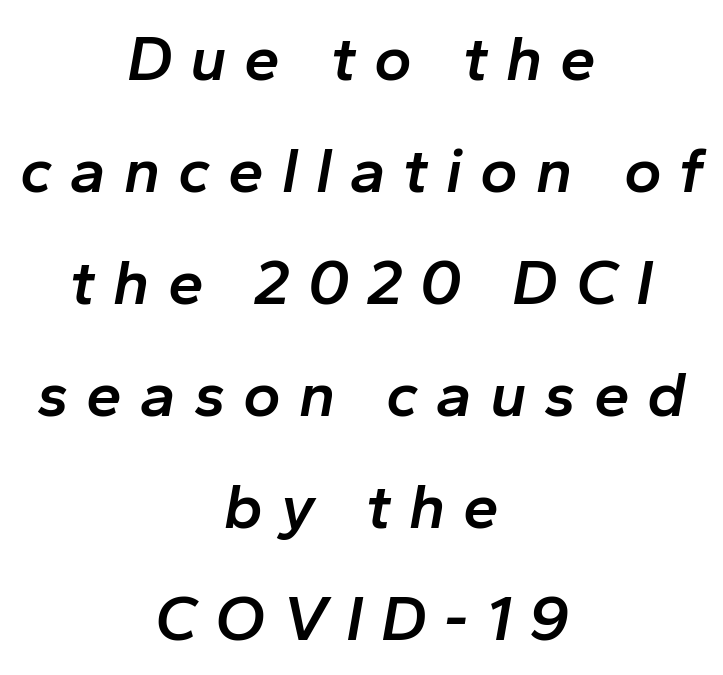
Tracking here is generous; glyphs stand well apart from one another. Note the varied advance widths — an 'i' is clearly narrower than an 'm'. Quick note: underline off. The whole block is typeset with a tilt. The characters look somewhat weighty, a semibold short of true bold. Leftover space on each line is divided equally before and after the words.
